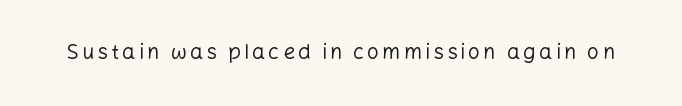
Q: Is the text bold? A: No.
Q: Is the text italic (slanted)? A: No, it is upright.
Q: Is the text underlined? A: No.
